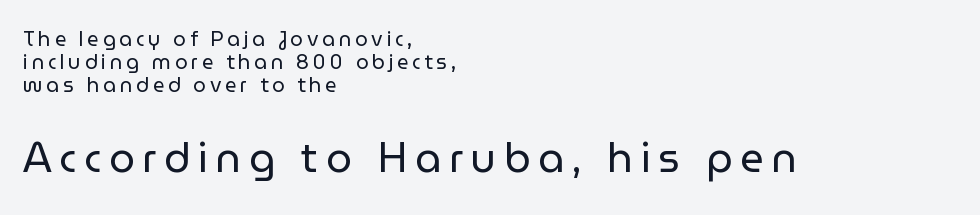
The letters look calm and open, with moderate or lighter stems. A classic flush-left, rag-right setting is used for this passage. The more generous point size was reserved for the lower chunk. A bare baseline throughout the passage.
